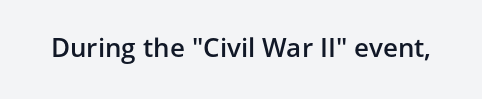
Ascenders rise straight up at ninety degrees. The typesetting leans somewhat heavy: a semibold. Observe the ordinary spacing: letters are neighbours, not strangers. Only glyphs here, with clear space below each row.
